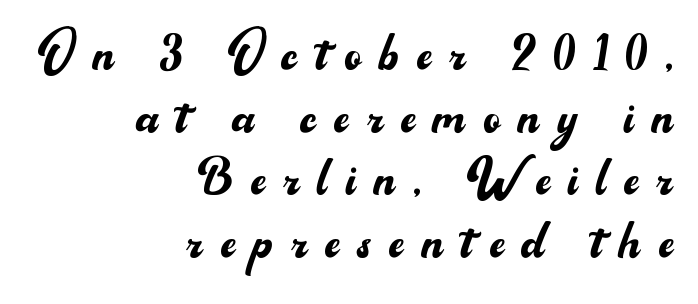
{"serif": "no", "bold": "no", "weight": "regular", "width": "normal", "stroke_contrast": "medium", "x_height": "small", "monospaced": "no", "underline": "no", "align": "right", "line_spacing": "tight", "line_spacing_ratio": 0.98, "letter_spacing": "wide", "letter_spacing_em": 0.28, "glyph_px": 64}
